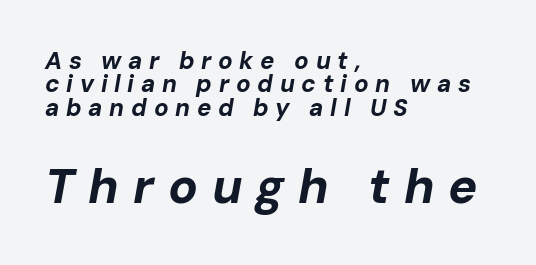
The image shows 49 px bold type, italic (leaning right); set left-aligned, tight line spacing (0.97x), unusually wide letter spacing (+0.28 em), not underlined; the second (bottom) block is 2.04x larger; low stroke contrast and a medium x-height.
